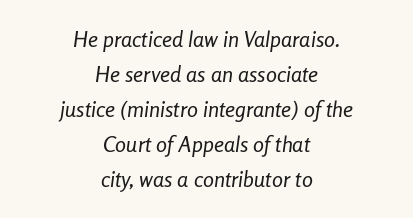
The image shows 22 px text type, italic (leaning right); set centered, normal line spacing (1.59x), normal letter spacing, not underlined.
